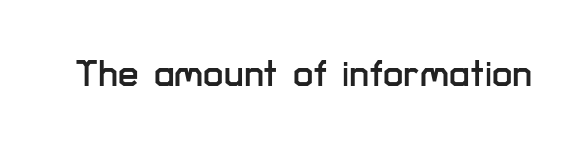
The image shows 37 px sans-serif type, upright; set normal letter spacing, not underlined; low stroke contrast and a medium x-height.
